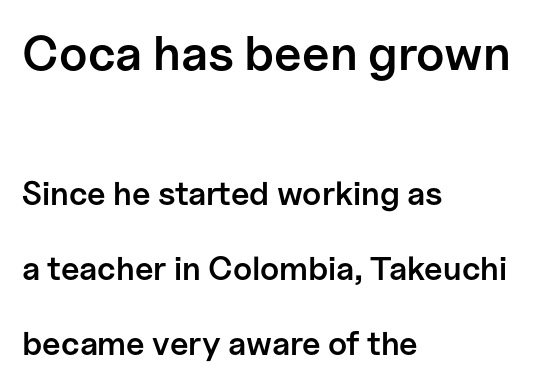
{"serif": "no", "italic": "no", "bold": "semi", "weight": "semibold", "width": "normal", "stroke_contrast": "low", "x_height": "medium", "monospaced": "no", "underline": "no", "align": "left", "line_spacing": "loose", "line_spacing_ratio": 2.28, "letter_spacing": "normal", "letter_spacing_em": 0.0, "larger_block": "first", "size_ratio": 1.48, "glyph_px": 49}
